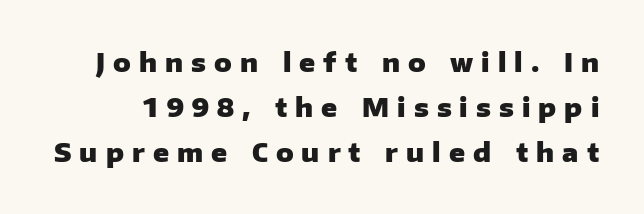
Q: Is the text bold? A: Yes.
Q: Is the text italic (slanted)? A: No, it is upright.
Q: Is the text underlined? A: No.
Q: Is the spacing between letters normal or unusually wide? A: Unusually wide.
